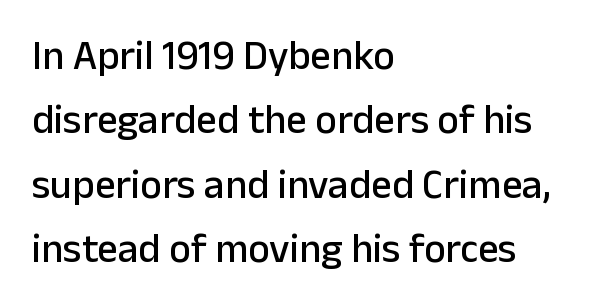
The ragged edge is on the right, which tells us the setting is flush left. Posture: upright roman. Note the varied advance widths — an 'i' is clearly narrower than an 'm'. Nothing sits at the stroke ends, so this counts as sans-serif. Nobody touched the tracking dial on this one.
